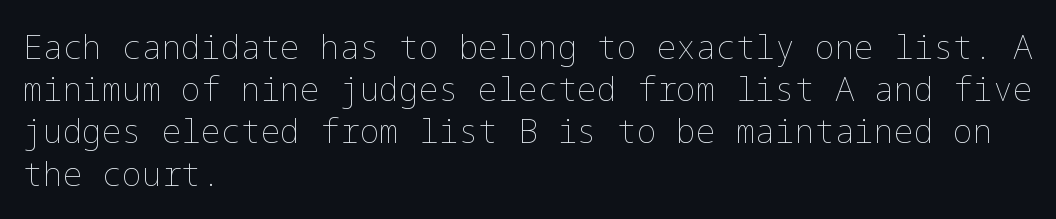
Q: Is the text bold? A: No.
Q: Is the text italic (slanted)? A: No, it is upright.
Q: Is the text underlined? A: No.
Q: How is the paragraph aligned? A: Left-aligned.
Q: Is the spacing between letters normal or unusually wide? A: Normal.
Q: Is the spacing between lines tight, normal or loose? A: Normal.
Q: Width (condensed, normal, or wide)? A: Normal.
Q: Stroke contrast? A: Low.
Q: x-height? A: Medium.
